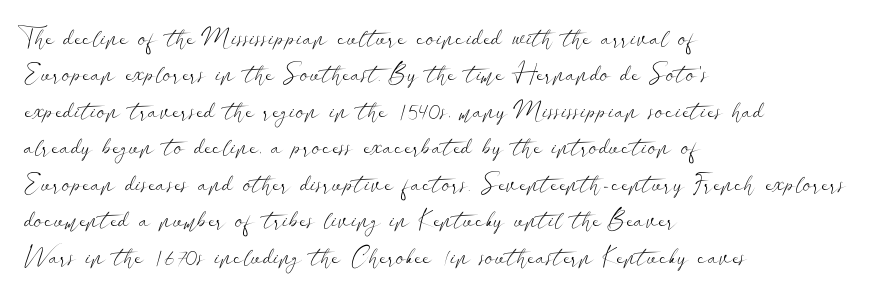
{"bold": "no", "underline": "no", "align": "left", "line_spacing": "normal", "line_spacing_ratio": 1.46, "letter_spacing": "normal", "letter_spacing_em": 0.0, "glyph_px": 25}
